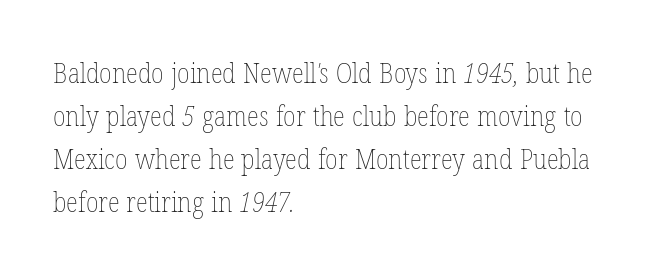
{"bold": "no", "weight": "thin", "width": "condensed", "stroke_contrast": "low", "x_height": "medium", "monospaced": "no", "underline": "no", "align": "left", "line_spacing": "normal", "line_spacing_ratio": 1.54, "letter_spacing": "normal", "letter_spacing_em": 0.0, "glyph_px": 28}
